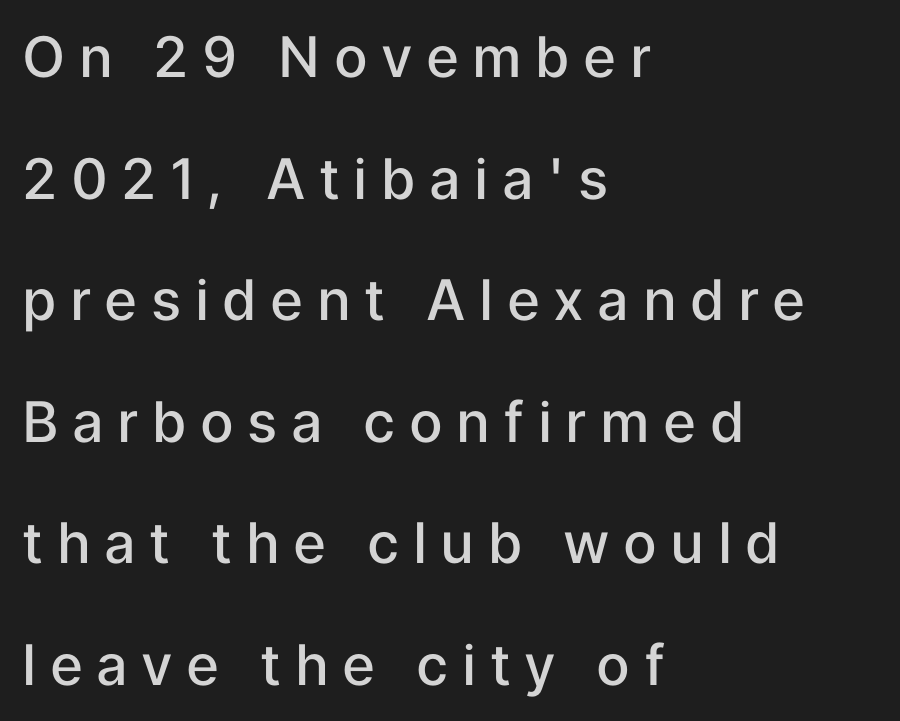
The image shows 56 px semibold sans-serif type, upright; set left-aligned, loose line spacing (2.17x), unusually wide letter spacing (+0.24 em), not underlined; low stroke contrast and a medium x-height.
